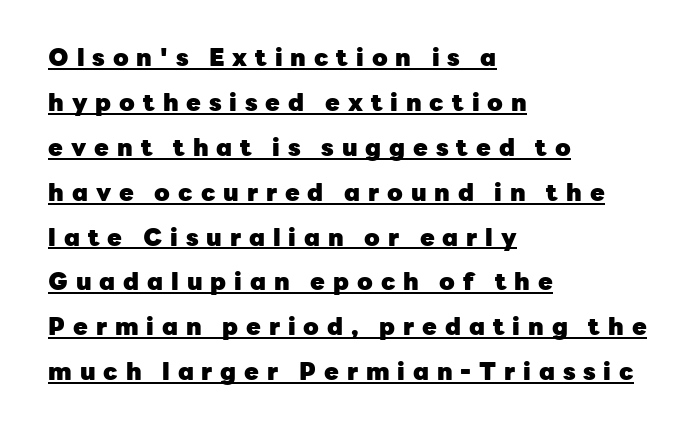
Q: Is the text bold? A: Yes.
Q: Is the text italic (slanted)? A: No, it is upright.
Q: Is the text underlined? A: Yes.
Q: How is the paragraph aligned? A: Left-aligned.
Q: Is the spacing between letters normal or unusually wide? A: Unusually wide.
